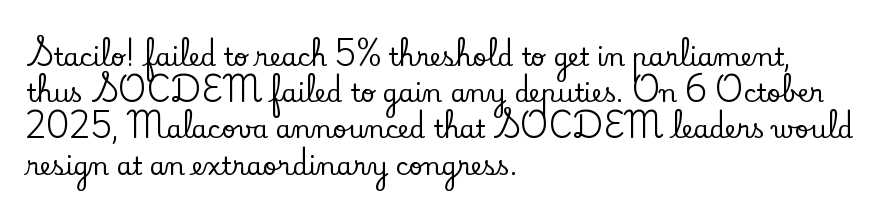
{"italic": "no", "underline": "no", "align": "left", "line_spacing": "normal", "line_spacing_ratio": 1.45, "letter_spacing": "normal", "letter_spacing_em": 0.0, "glyph_px": 25}
